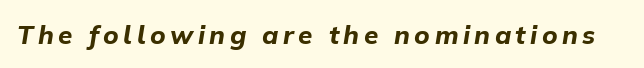
{"italic": "yes", "lean": "right", "slant_degrees": 9, "bold": "yes", "underline": "no", "glyph_px": 26}
